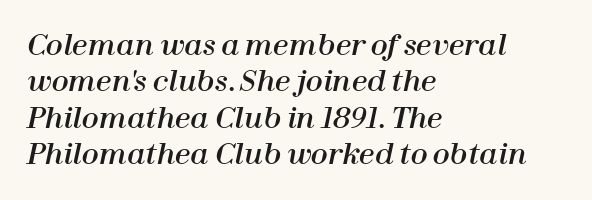
Q: Is the text italic (slanted)? A: Yes, it leans right by about 12 degrees.
Q: Is the text underlined? A: No.
Q: How is the paragraph aligned? A: Left-aligned.
Q: Is the spacing between letters normal or unusually wide? A: Normal.
Q: Is the spacing between lines tight, normal or loose? A: Normal.
Q: Width (condensed, normal, or wide)? A: Normal.
Q: Stroke contrast? A: High.
Q: x-height? A: Medium.
Q: Monospaced? A: No.
